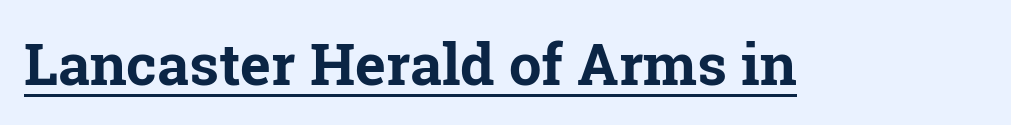
{"serif": "yes", "italic": "no", "bold": "yes", "weight": "bold", "width": "normal", "stroke_contrast": "low", "x_height": "medium", "monospaced": "no", "underline": "yes", "letter_spacing": "normal", "letter_spacing_em": 0.0, "glyph_px": 58}
